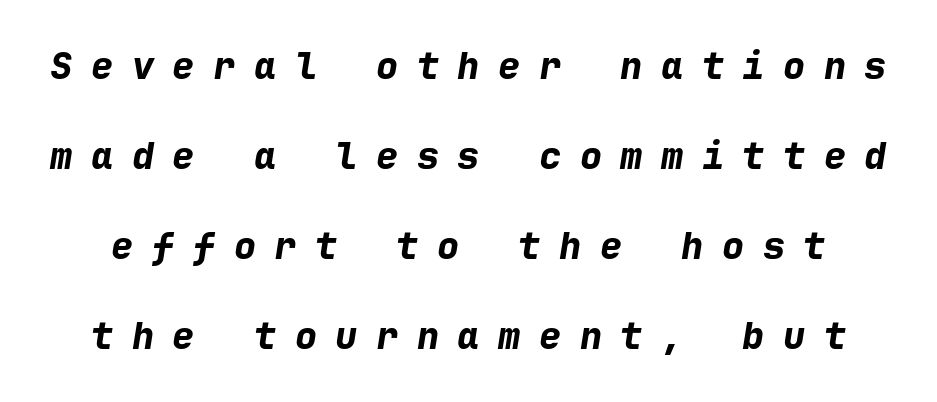
Q: Is the text bold? A: Yes.
Q: Is the text italic (slanted)? A: Yes, it leans right by about 9 degrees.
Q: Is the text underlined? A: No.
Q: Is the spacing between letters normal or unusually wide? A: Unusually wide.
Q: Is the spacing between lines tight, normal or loose? A: Loose.
Q: Width (condensed, normal, or wide)? A: Normal.
Q: Stroke contrast? A: Low.
Q: x-height? A: Medium.
Q: Monospaced? A: Yes.
